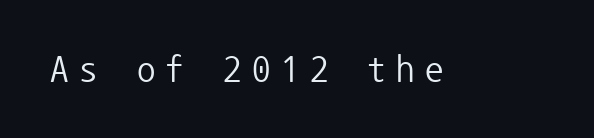
Descenders are the only things crossing below the line. Letterform terminals end flat and unadorned throughout the passage. The passage shown is typed in a monospace face where columns stay perfectly aligned. The weight would be labelled regular, book, light, or lighter still. Display-style spreading of the glyphs; the letterfit is very open.
